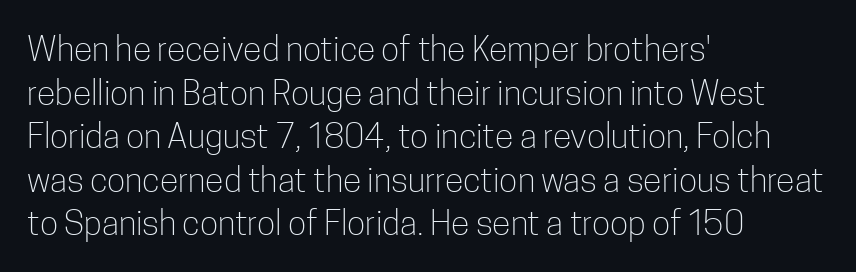
{"serif": "no", "italic": "no", "bold": "no", "weight": "light", "width": "condensed", "stroke_contrast": "low", "x_height": "medium", "monospaced": "no", "underline": "no", "align": "left", "line_spacing": "normal", "line_spacing_ratio": 1.28, "letter_spacing": "normal", "letter_spacing_em": 0.0, "glyph_px": 34}
